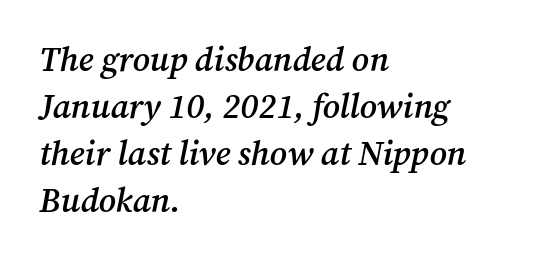
The image shows 34 px semibold serif type, italic (leaning right); set left-aligned, normal line spacing (1.38x), normal letter spacing, not underlined; medium stroke contrast and a medium x-height.
